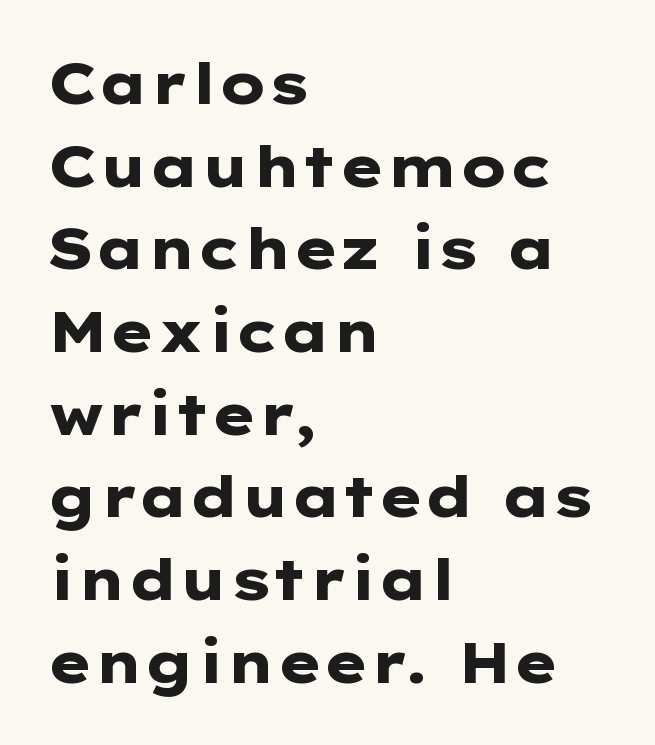
The image shows 57 px heavy, wide sans-serif type, upright; set left-aligned, normal line spacing (1.45x), normal letter spacing, not underlined; low stroke contrast and a medium x-height.
